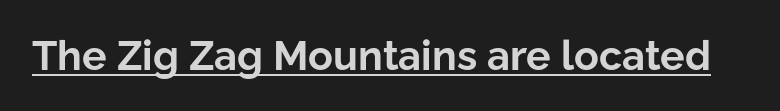
{"serif": "no", "italic": "no", "bold": "yes", "weight": "bold", "width": "normal", "stroke_contrast": "low", "x_height": "medium", "monospaced": "no", "underline": "yes", "letter_spacing": "normal", "letter_spacing_em": 0.0, "glyph_px": 41}
